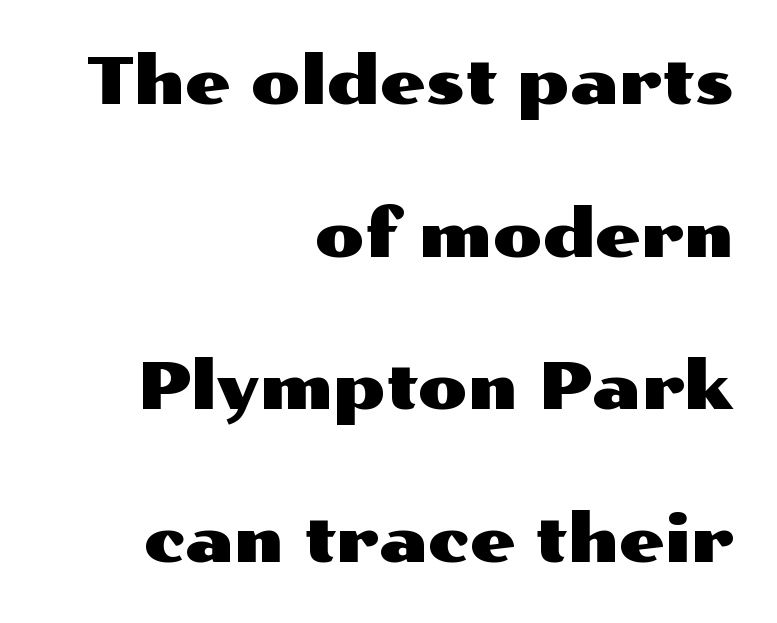
Q: Is the text italic (slanted)? A: No, it is upright.
Q: Is the typeface a serif or a sans-serif typeface? A: Sans-serif.
Q: Is the text underlined? A: No.
Q: How is the paragraph aligned? A: Right-aligned.
Q: Is the spacing between letters normal or unusually wide? A: Normal.
Q: Is the spacing between lines tight, normal or loose? A: Loose.
Q: Width (condensed, normal, or wide)? A: Wide.
Q: Stroke contrast? A: Medium.
Q: x-height? A: Medium.
Q: Monospaced? A: No.
